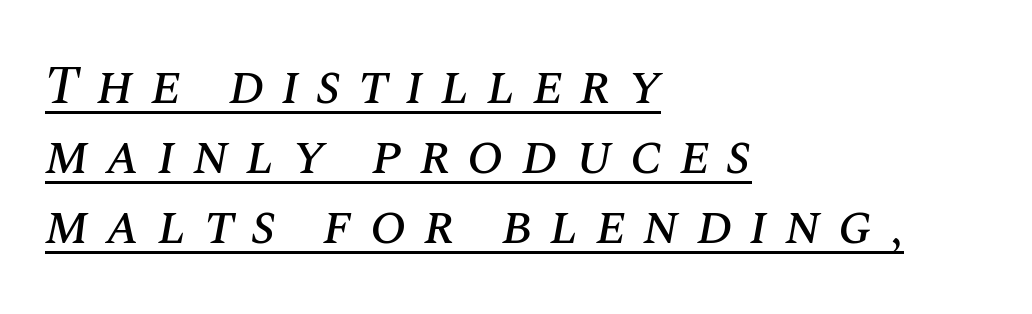
Q: Is the text italic (slanted)? A: Yes, it leans right by about 10 degrees.
Q: Is the text underlined? A: Yes.
Q: How is the paragraph aligned? A: Left-aligned.
Q: Is the spacing between letters normal or unusually wide? A: Unusually wide.
Q: Is the spacing between lines tight, normal or loose? A: Normal.
Q: Width (condensed, normal, or wide)? A: Normal.
Q: Stroke contrast? A: Medium.
Q: x-height? A: Large.
Q: Monospaced? A: No.
